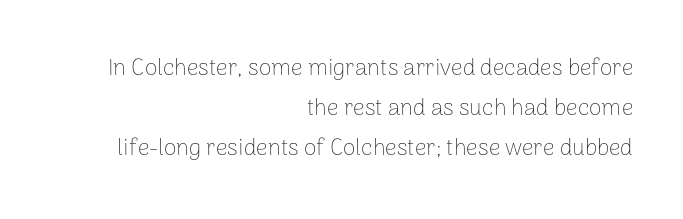
{"italic": "no", "bold": "no", "underline": "no", "align": "right", "line_spacing_ratio": 1.75, "letter_spacing": "normal", "letter_spacing_em": 0.0, "glyph_px": 23}
